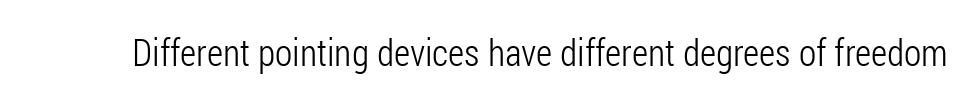
The letters advance in unequal steps, a hallmark of proportional type. Honestly, the letter spacing is just normal — you wouldn't notice it. What kind of face is this? One without serifs — a sans. Vertical stems look standard width or narrower in stroke.
